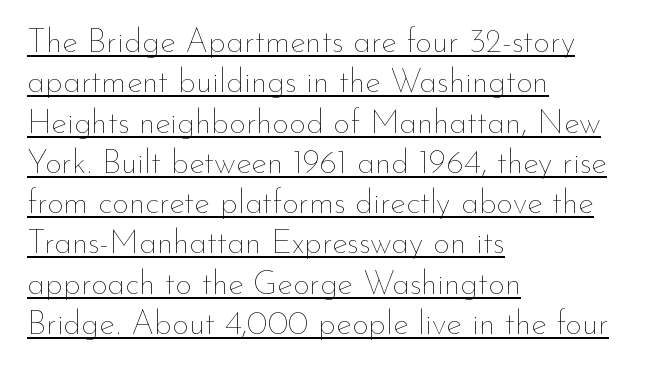
The image shows 33 px thin type, upright; set left-aligned, line spacing 1.22x, normal letter spacing, underlined; low stroke contrast and a small x-height.
